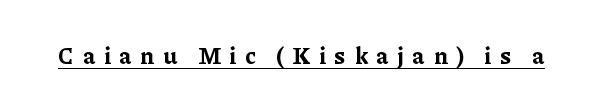
{"italic": "no", "bold": "yes", "underline": "yes", "letter_spacing": "wide", "letter_spacing_em": 0.37, "glyph_px": 23}
